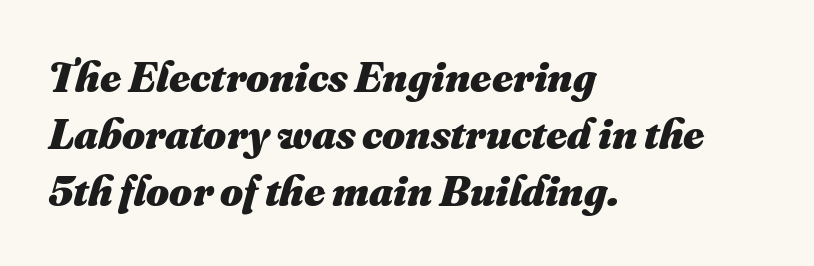
{"bold": "yes", "weight": "heavy", "width": "normal", "stroke_contrast": "medium", "x_height": "small", "monospaced": "no", "underline": "no", "align": "left", "line_spacing": "normal", "line_spacing_ratio": 1.29, "letter_spacing": "normal", "letter_spacing_em": 0.0, "glyph_px": 44}
